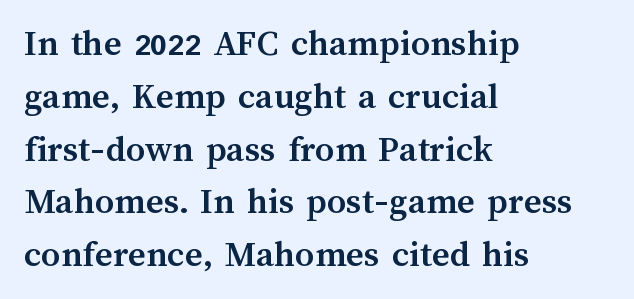
Q: Is the text bold? A: Yes.
Q: Is the text italic (slanted)? A: No, it is upright.
Q: Is the text underlined? A: No.
Q: How is the paragraph aligned? A: Left-aligned.
Q: Is the spacing between letters normal or unusually wide? A: Normal.
Q: Is the spacing between lines tight, normal or loose? A: Normal.
Q: Width (condensed, normal, or wide)? A: Normal.
Q: Stroke contrast? A: Medium.
Q: x-height? A: Medium.
Q: Monospaced? A: No.
